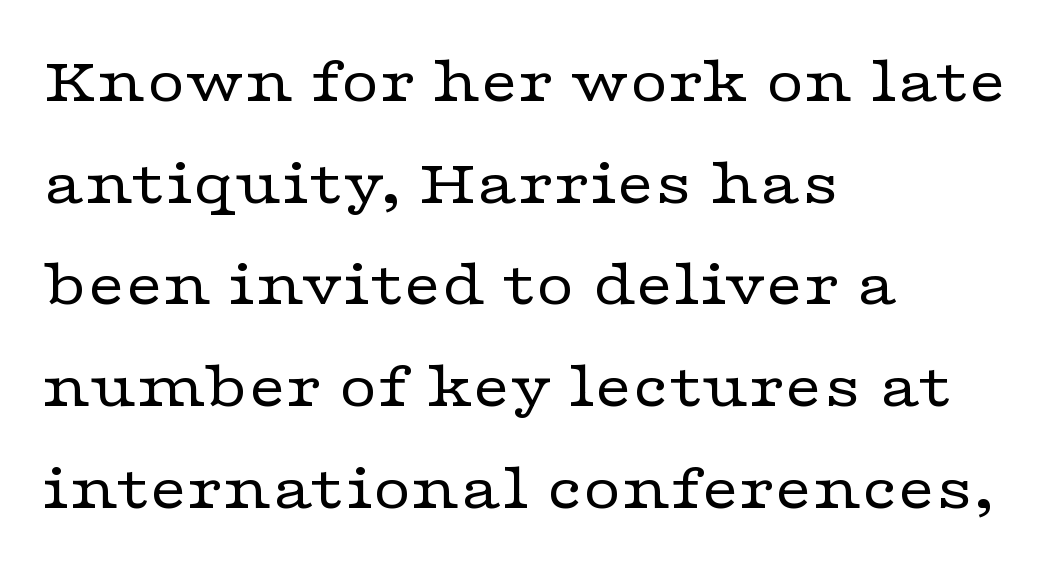
{"serif": "yes", "italic": "no", "bold": "no", "weight": "regular", "width": "wide", "stroke_contrast": "low", "x_height": "medium", "monospaced": "no", "underline": "no", "align": "left", "line_spacing": "normal", "line_spacing_ratio": 1.54, "letter_spacing": "normal", "letter_spacing_em": 0.0, "glyph_px": 66}
